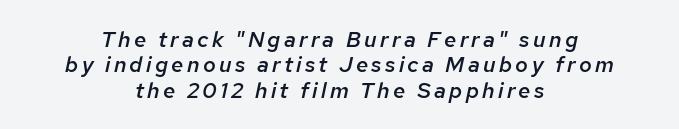
Q: Is the text bold? A: Semi-bold.
Q: Is the text italic (slanted)? A: Yes, it leans right by about 12 degrees.
Q: Is the text underlined? A: No.
Q: How is the paragraph aligned? A: Centered.
Q: Is the spacing between lines tight, normal or loose? A: Tight.
